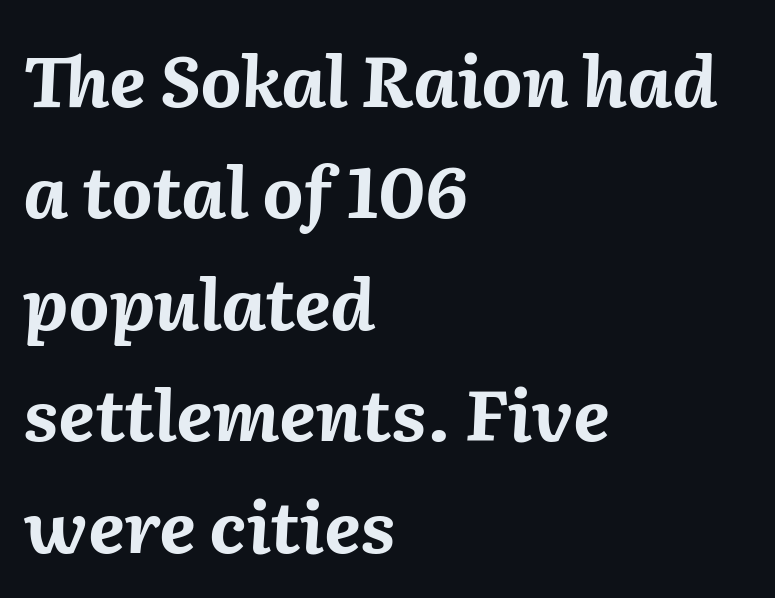
Quick note: underline off. Line starts are locked; line ends wander. Note the varied advance widths — an 'i' is clearly narrower than an 'm'. The face used here is rendered with its standard letterfit.
